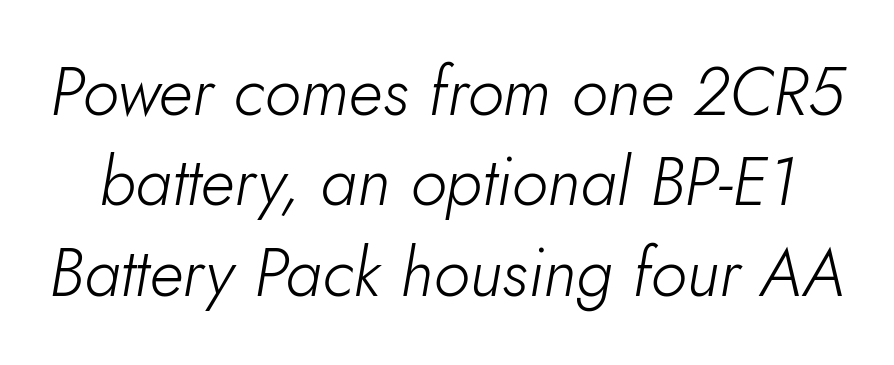
Q: Is the text bold? A: No.
Q: Is the text italic (slanted)? A: Yes, it leans right by about 10 degrees.
Q: Is the text underlined? A: No.
Q: Is the spacing between letters normal or unusually wide? A: Normal.
Q: Is the spacing between lines tight, normal or loose? A: Normal.
Q: Width (condensed, normal, or wide)? A: Normal.
Q: Stroke contrast? A: Low.
Q: x-height? A: Small.
Q: Monospaced? A: No.
